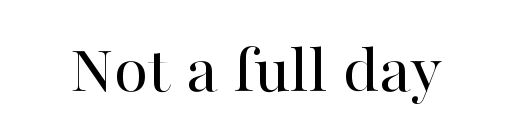
{"serif": "yes", "italic": "no", "bold": "no", "weight": "regular", "width": "normal", "stroke_contrast": "high", "x_height": "medium", "monospaced": "no", "underline": "no", "letter_spacing": "normal", "letter_spacing_em": 0.0, "glyph_px": 71}
